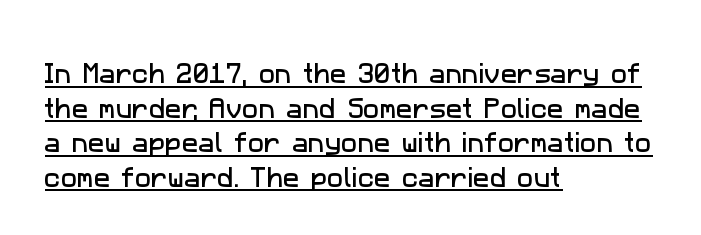
Notice how descenders clear the ascenders below comfortably — that's standard leading. The sample's only ornament is a line tracing under the words. Here the glyphs are tracked normally, forming tight word shapes. Horizontal alignment here is leftward, the default for most running prose.
